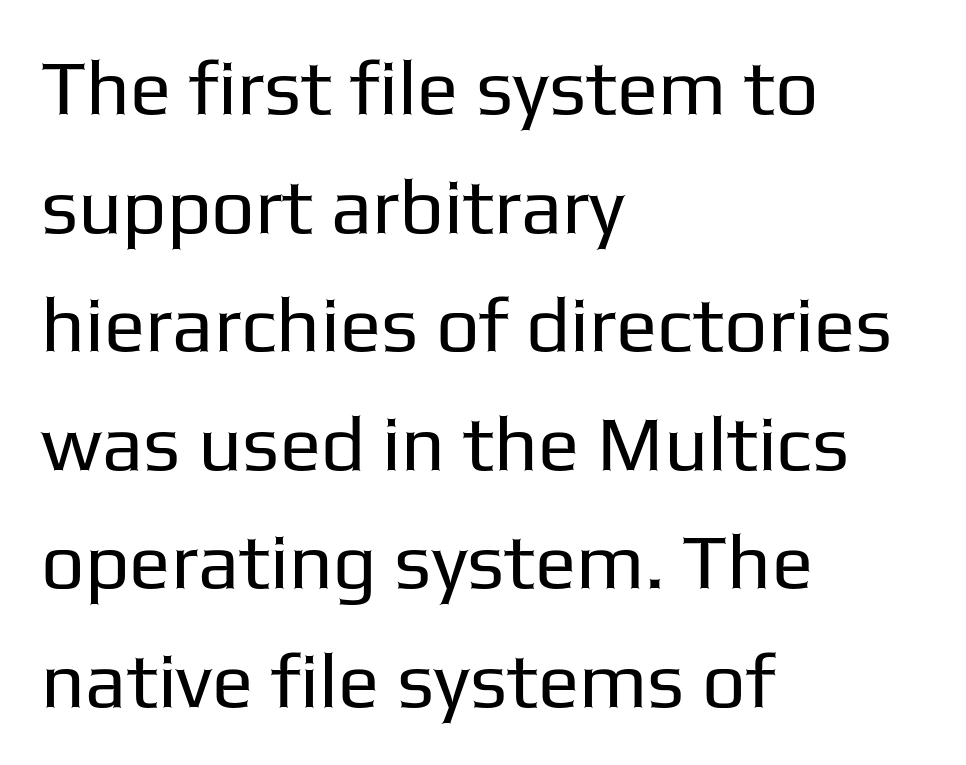
The image shows 77 px regular-weight sans-serif type, upright; set left-aligned, normal line spacing (1.54x), normal letter spacing, not underlined; low stroke contrast and a medium x-height.
